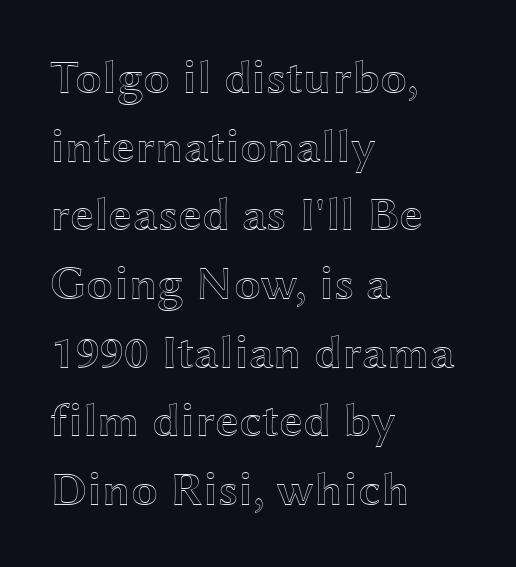
The image shows 48 px wide type, upright; set left-aligned, normal line spacing (1.43x), normal letter spacing, not underlined; a medium x-height.
